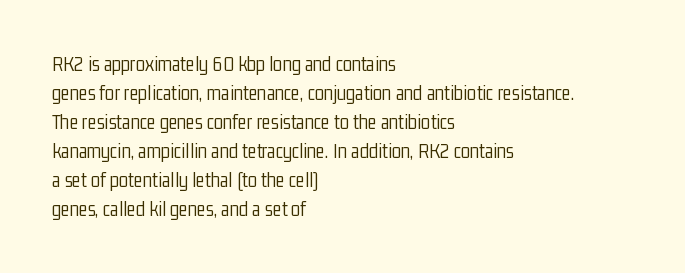
{"italic": "no", "bold": "no", "underline": "no", "align": "left", "line_spacing": "normal", "line_spacing_ratio": 1.38, "letter_spacing": "normal", "letter_spacing_em": 0.0, "glyph_px": 21}
